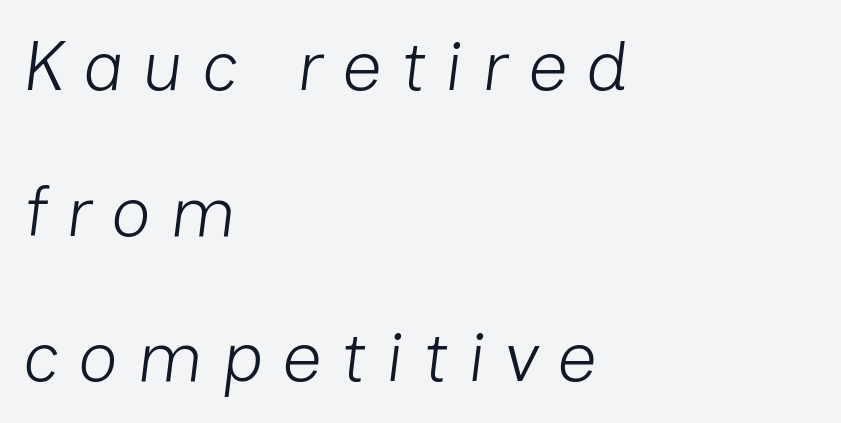
Each stroke keeps to a modest, everyday thickness or less. Here the glyphs are tracked loosely, breaking word shapes into spaced letters. Line beginnings align vertically; line endings do not. Here the designer chose a conventional face with non-uniform glyph widths. The vertical gap from one line to the next is large. The space beneath each line is pristine and unruled.
